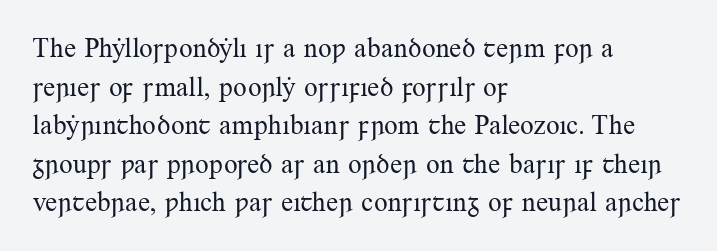
{"italic": "no", "bold": "no", "underline": "no", "align": "left", "line_spacing": "normal", "line_spacing_ratio": 1.43, "letter_spacing": "normal", "letter_spacing_em": 0.0, "glyph_px": 27}
